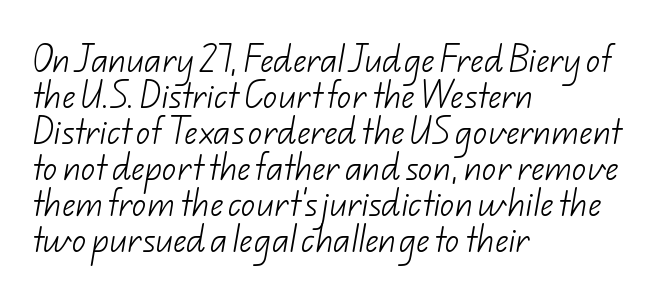
{"serif": "no", "bold": "no", "weight": "light", "width": "normal", "stroke_contrast": "low", "x_height": "small", "monospaced": "no", "underline": "no", "align": "left", "line_spacing_ratio": 1.24, "letter_spacing": "normal", "letter_spacing_em": 0.0, "glyph_px": 29}
